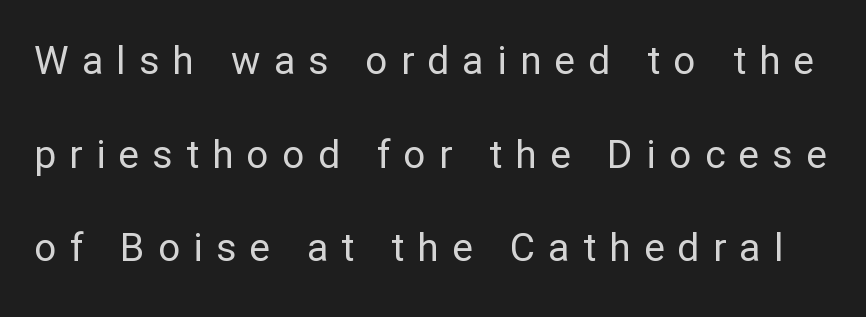
{"serif": "no", "italic": "no", "bold": "no", "weight": "regular", "width": "normal", "stroke_contrast": "low", "x_height": "medium", "monospaced": "no", "underline": "no", "line_spacing": "loose", "line_spacing_ratio": 2.4, "letter_spacing": "wide", "letter_spacing_em": 0.34, "glyph_px": 39}
